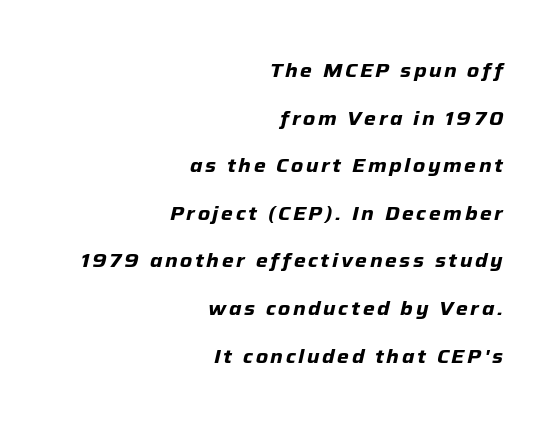
{"italic": "yes", "lean": "right", "slant_degrees": 12, "bold": "yes", "underline": "no", "align": "right", "line_spacing": "loose", "line_spacing_ratio": 2.38, "glyph_px": 20}
